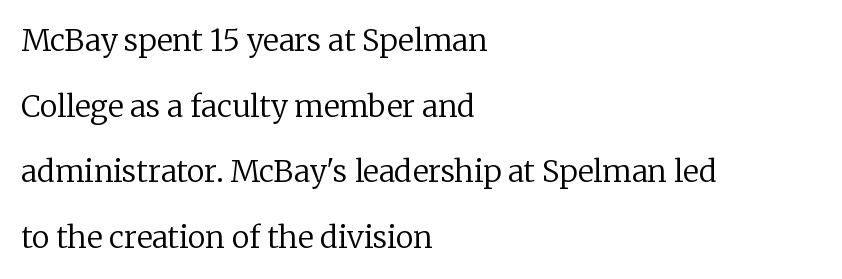
Q: Is the text bold? A: No.
Q: Is the text italic (slanted)? A: No, it is upright.
Q: Is the typeface a serif or a sans-serif typeface? A: Serif.
Q: Is the text underlined? A: No.
Q: How is the paragraph aligned? A: Left-aligned.
Q: Is the spacing between letters normal or unusually wide? A: Normal.
Q: Is the spacing between lines tight, normal or loose? A: Loose.
Q: Width (condensed, normal, or wide)? A: Normal.
Q: Stroke contrast? A: Low.
Q: x-height? A: Medium.
Q: Monospaced? A: No.
